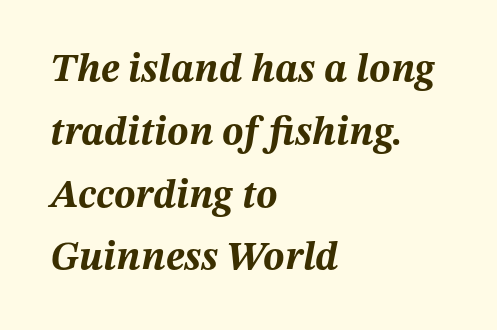
The image shows 40 px bold type, italic (leaning right); set left-aligned, normal line spacing (1.57x), normal letter spacing, not underlined; medium stroke contrast and a medium x-height.
